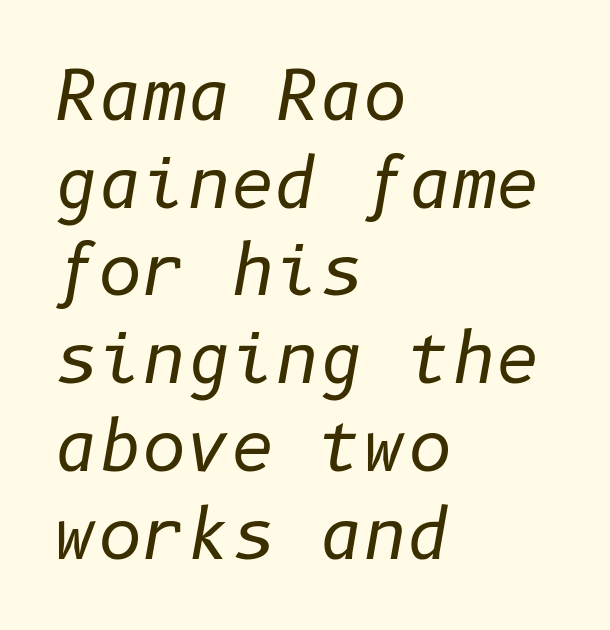
{"italic": "yes", "lean": "right", "slant_degrees": 10, "bold": "no", "weight": "regular", "width": "normal", "stroke_contrast": "low", "x_height": "medium", "underline": "no", "align": "left", "line_spacing": "normal", "line_spacing_ratio": 1.29, "letter_spacing": "normal", "letter_spacing_em": 0.0, "glyph_px": 68}
